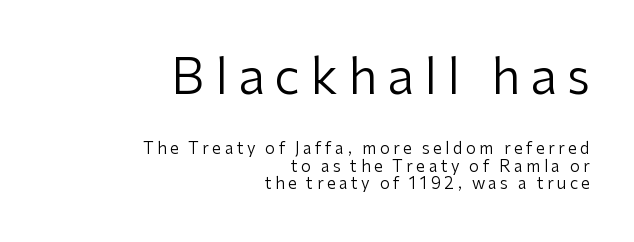
The image shows 49 px regular-weight sans-serif type, upright; set right-aligned, tight line spacing (1.1x), unusually wide letter spacing (+0.21 em), not underlined; the first (top) block is 3.06x larger; low stroke contrast and a medium x-height.
